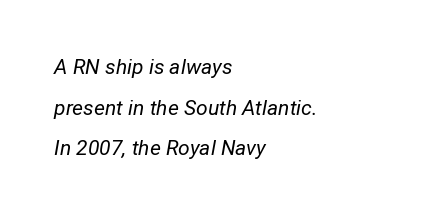
The rendering uses a large line-height, opening up the rows. The space beneath each line is pristine and unruled. Observe the lean: these are italic letterforms. Is this a heavy cut? Hardly; it is regular or lighter.
